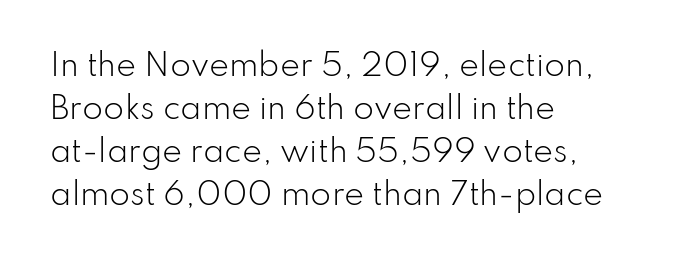
{"serif": "no", "italic": "no", "bold": "no", "weight": "light", "width": "normal", "stroke_contrast": "low", "x_height": "small", "monospaced": "no", "underline": "no", "align": "left", "line_spacing": "normal", "line_spacing_ratio": 1.43, "letter_spacing": "normal", "letter_spacing_em": 0.0, "glyph_px": 30}
